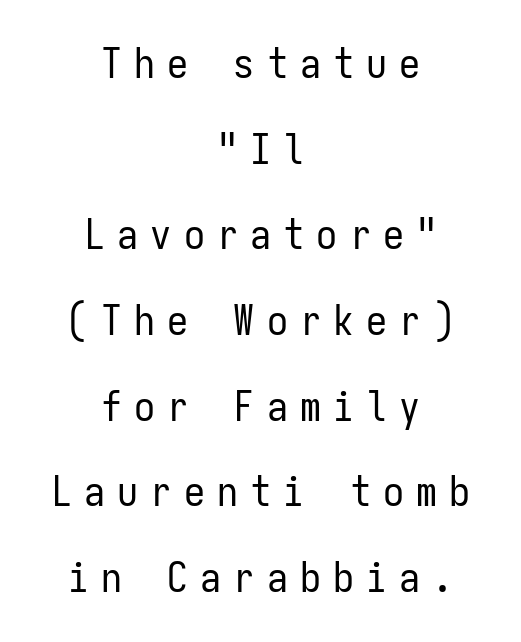
Q: Is the text bold? A: No.
Q: Is the text italic (slanted)? A: No, it is upright.
Q: Is the typeface a serif or a sans-serif typeface? A: Sans-serif.
Q: Is the text underlined? A: No.
Q: How is the paragraph aligned? A: Centered.
Q: Is the spacing between letters normal or unusually wide? A: Unusually wide.
Q: Is the spacing between lines tight, normal or loose? A: Loose.
Q: Width (condensed, normal, or wide)? A: Condensed.
Q: Stroke contrast? A: Low.
Q: x-height? A: Medium.
Q: Monospaced? A: Yes.
